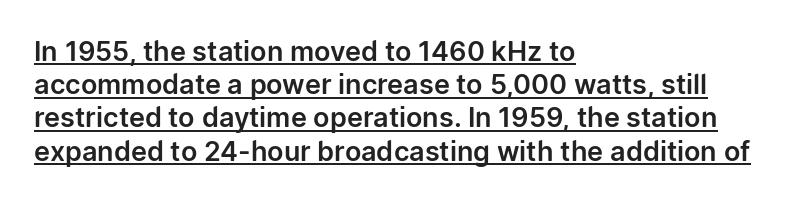
Glance below the letters and you will spot a drawn line. A roman cut, with each character standing at attention. These lines keep a tight, regular rhythm from letter to letter. Notice how the passage keeps a crisp vertical edge on the left only.
